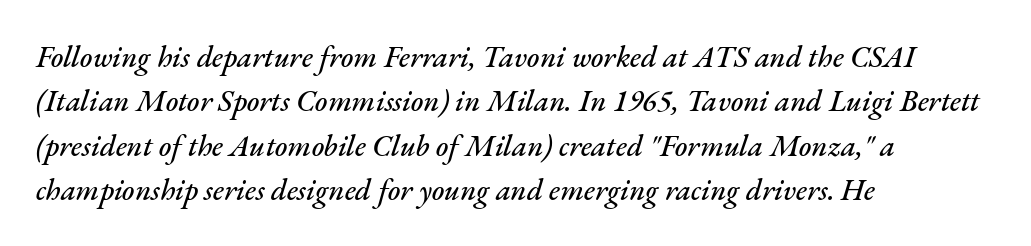
{"italic": "yes", "lean": "right", "slant_degrees": 17, "width": "normal", "stroke_contrast": "medium", "x_height": "small", "monospaced": "no", "underline": "no", "align": "left", "line_spacing": "normal", "line_spacing_ratio": 1.48, "letter_spacing": "normal", "letter_spacing_em": 0.0, "glyph_px": 30}
